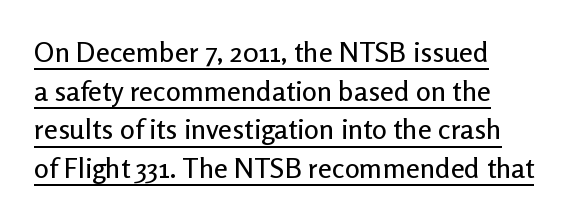
Each line starts at the same left margin while the right side varies. The letters stand straight up with perfectly vertical stems. The face used here is a sans, in the tradition of grotesques and geometrics. Successive baselines arrive at the customary interval.
